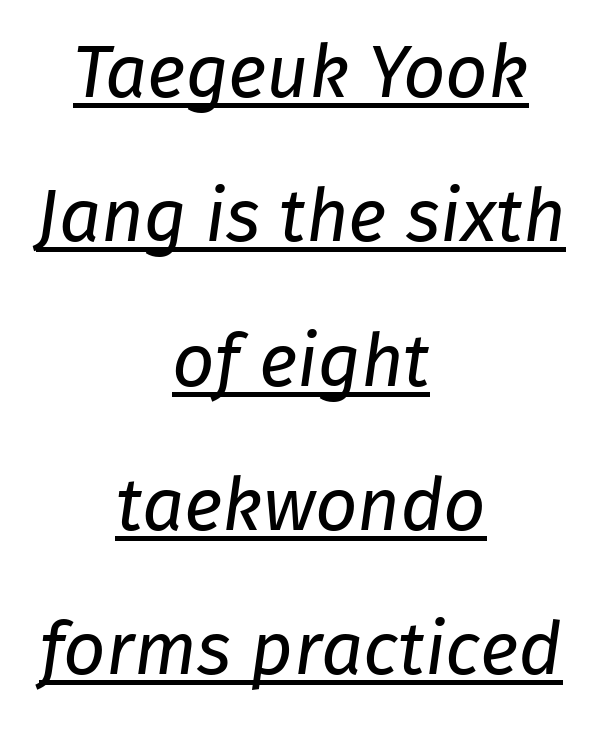
The image shows 74 px regular-weight type, italic (leaning right); set centered, loose line spacing (1.95x), normal letter spacing, underlined; low stroke contrast and a medium x-height.
